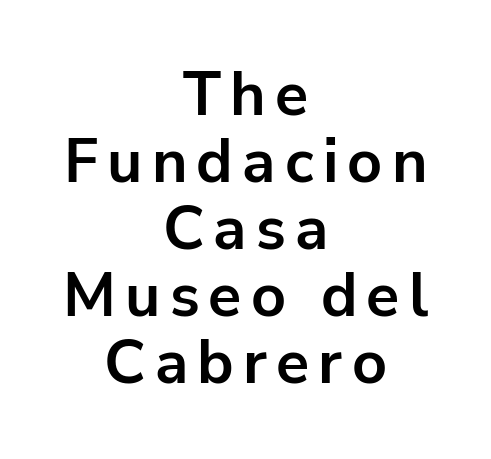
The image shows 61 px bold sans-serif type, upright; set centered, tight line spacing (1.1x), not underlined; low stroke contrast and a medium x-height.
